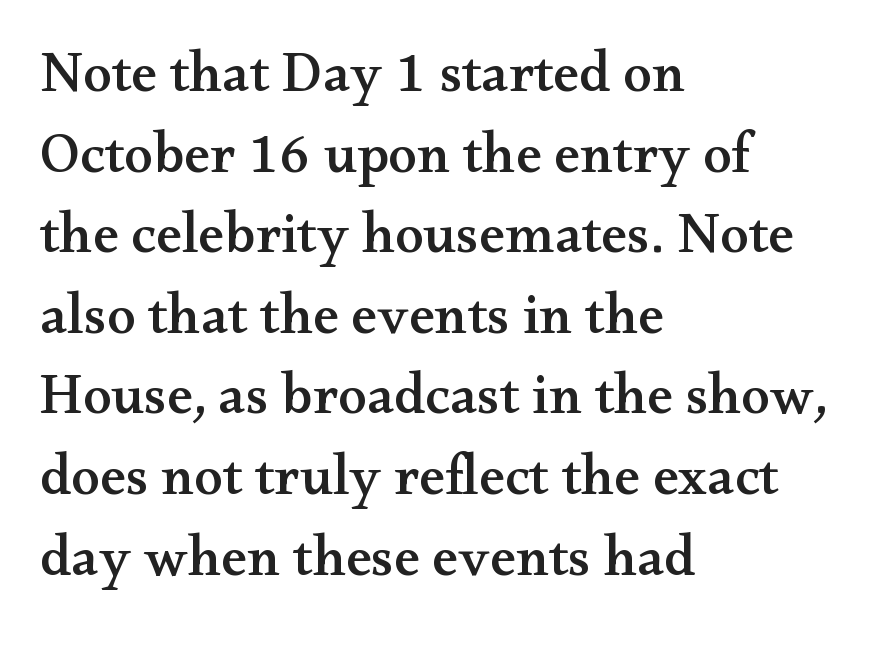
Q: Is the text italic (slanted)? A: No, it is upright.
Q: Is the typeface a serif or a sans-serif typeface? A: Serif.
Q: Is the text underlined? A: No.
Q: How is the paragraph aligned? A: Left-aligned.
Q: Is the spacing between letters normal or unusually wide? A: Normal.
Q: Is the spacing between lines tight, normal or loose? A: Normal.
Q: Width (condensed, normal, or wide)? A: Wide.
Q: Stroke contrast? A: Medium.
Q: x-height? A: Small.
Q: Monospaced? A: No.
